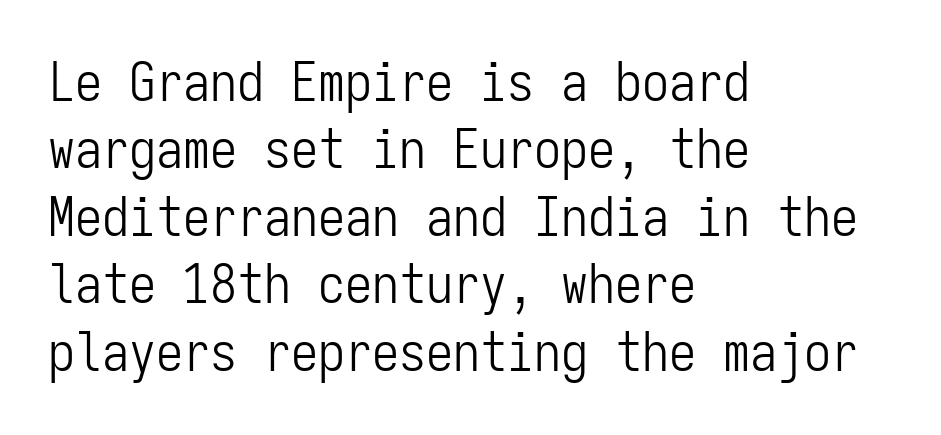
The axis of the letterforms is exactly vertical. What stands out about the letter spacing? Nothing — it is the standard amount. These lines are composed in type without serifs. Think of a typewriter: that constant character pitch is what you see here. These lines are set flush left with a ragged right edge.
